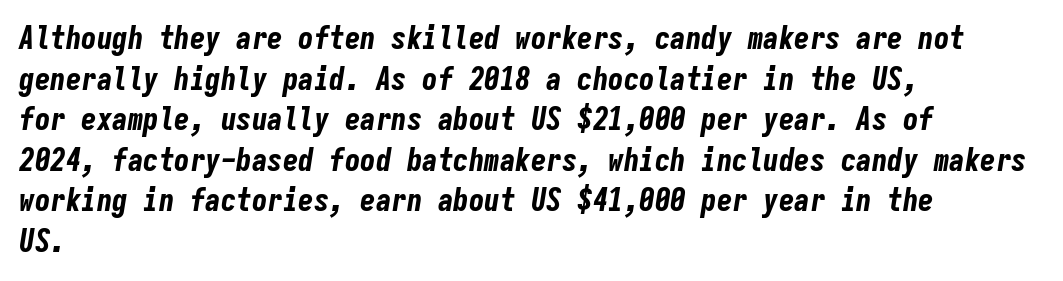
Q: Is the text bold? A: Yes.
Q: Is the text italic (slanted)? A: Yes, it leans right by about 9 degrees.
Q: Is the text underlined? A: No.
Q: How is the paragraph aligned? A: Left-aligned.
Q: Is the spacing between letters normal or unusually wide? A: Normal.
Q: Is the spacing between lines tight, normal or loose? A: Normal.
Q: Width (condensed, normal, or wide)? A: Condensed.
Q: Stroke contrast? A: Low.
Q: x-height? A: Medium.
Q: Monospaced? A: Yes.
